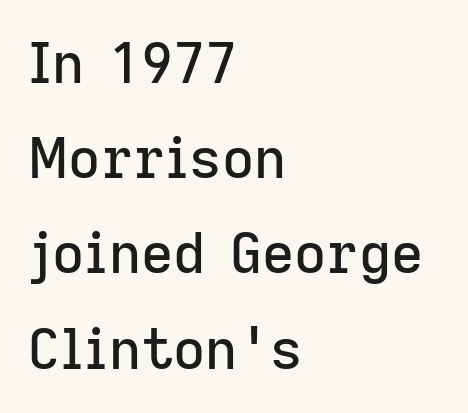
The image shows 56 px sans-serif type, upright; set left-aligned, normal line spacing (1.7x), normal letter spacing, not underlined; low stroke contrast and a medium x-height.
